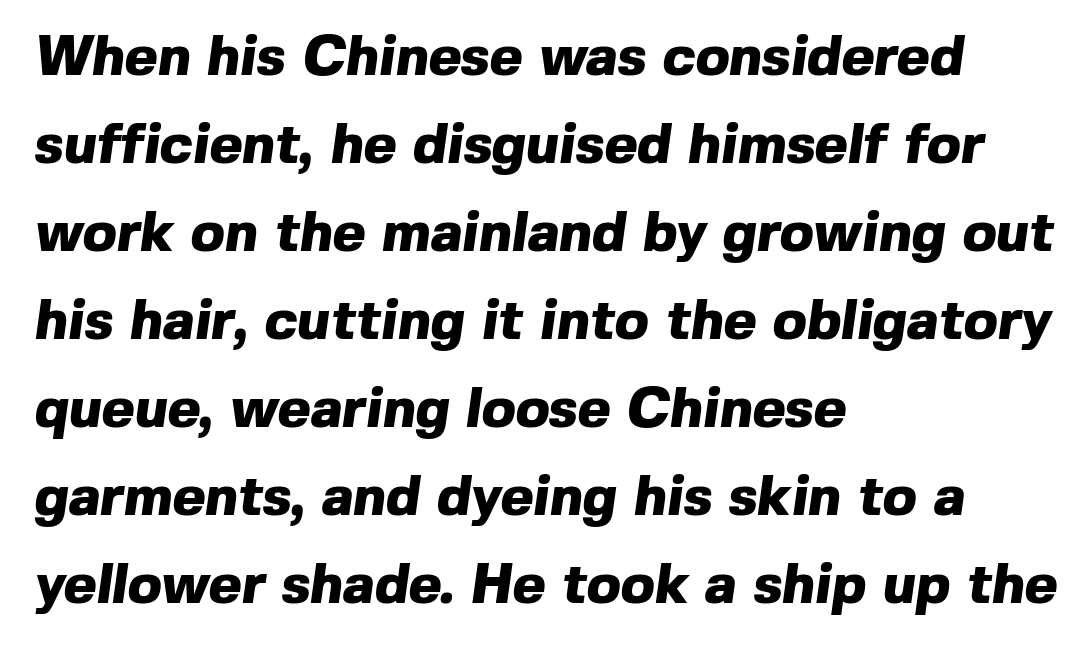
Does the leading feel generous? No, just average. The passage is arranged the way most books set body copy — flush left. Does extra space separate the letters? No, they use regular spacing. To sum up the face: it is a sans, with no serifs.
